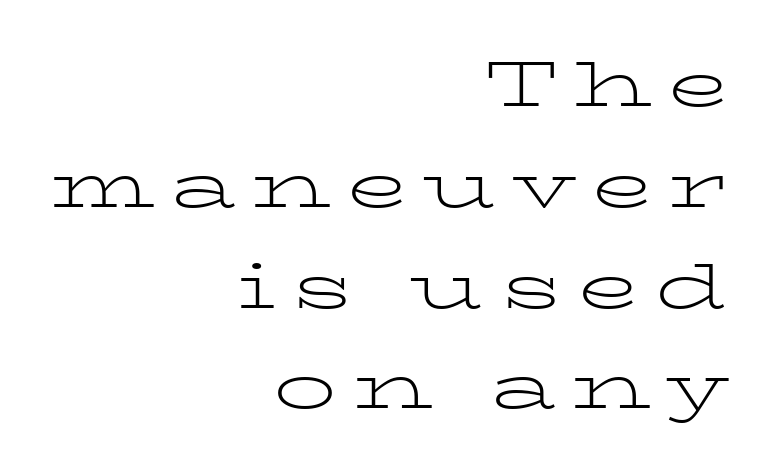
{"serif": "yes", "italic": "no", "bold": "no", "weight": "light", "width": "wide", "stroke_contrast": "low", "x_height": "medium", "monospaced": "no", "underline": "no", "align": "right", "line_spacing": "normal", "line_spacing_ratio": 1.6, "letter_spacing": "wide", "letter_spacing_em": 0.24, "glyph_px": 63}
